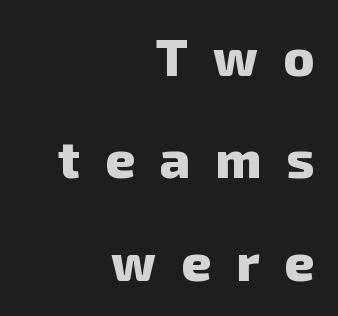
Q: Is the text bold? A: Yes.
Q: Is the typeface a serif or a sans-serif typeface? A: Sans-serif.
Q: Is the text underlined? A: No.
Q: How is the paragraph aligned? A: Right-aligned.
Q: Is the spacing between letters normal or unusually wide? A: Unusually wide.
Q: Is the spacing between lines tight, normal or loose? A: Loose.
Q: Width (condensed, normal, or wide)? A: Normal.
Q: Stroke contrast? A: Low.
Q: x-height? A: Medium.
Q: Monospaced? A: No.
